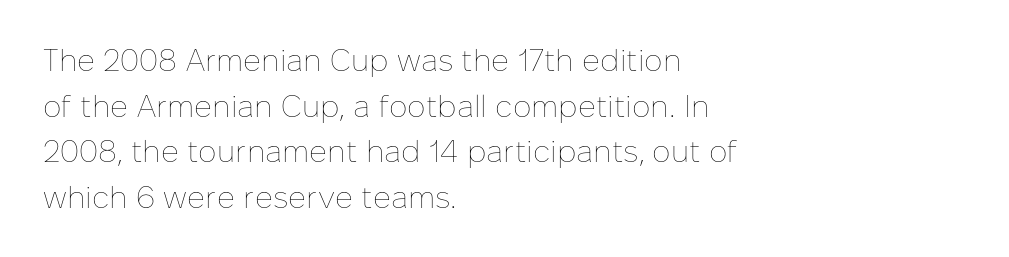
The image shows 31 px thin type, upright; set left-aligned, normal line spacing (1.47x), normal letter spacing, not underlined; low stroke contrast and a medium x-height.
